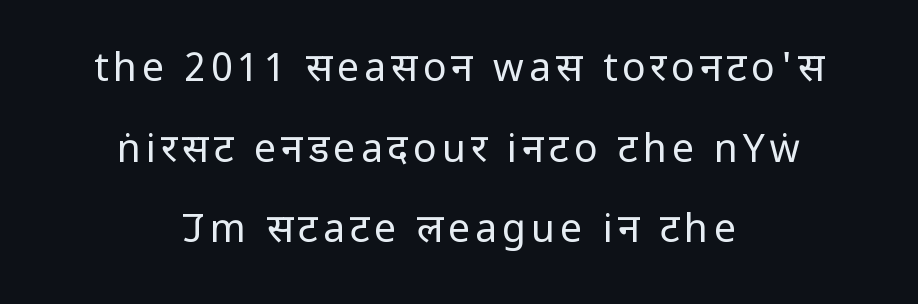
{"serif": "no", "italic": "no", "bold": "no", "weight": "regular", "width": "condensed", "stroke_contrast": "low", "x_height": "large", "monospaced": "no", "underline": "no", "align": "center", "line_spacing": "loose", "line_spacing_ratio": 2.07, "glyph_px": 39}
